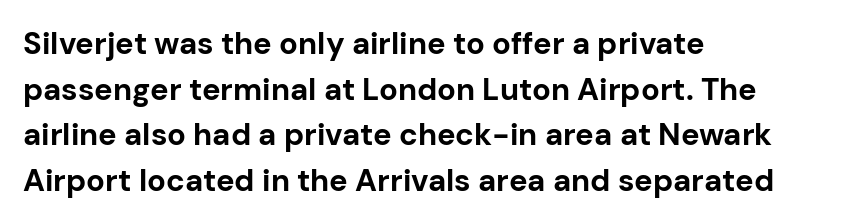
The image shows 31 px bold sans-serif type, upright; set left-aligned, normal line spacing (1.47x), normal letter spacing, not underlined; low stroke contrast and a medium x-height.
